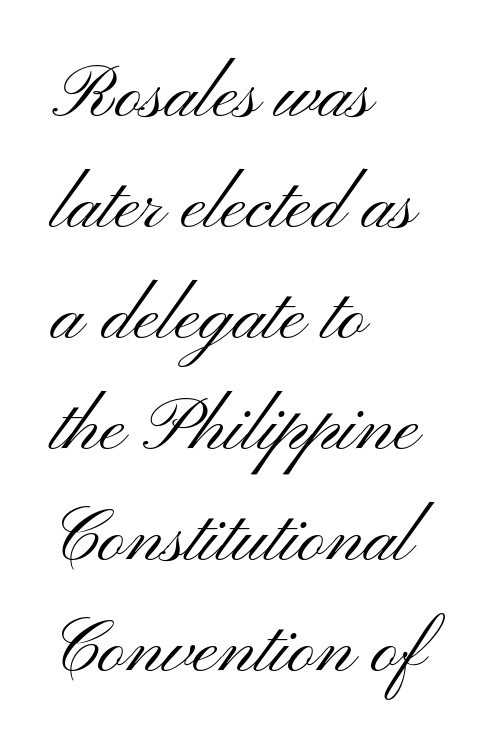
Layout note: lines flush left. No chunkiness to these letters — they're not bold. This rendering employs a face without finishing strokes, i.e., a sans-serif.
